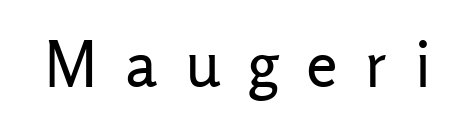
{"serif": "no", "italic": "no", "bold": "no", "weight": "regular", "width": "normal", "stroke_contrast": "low", "x_height": "medium", "monospaced": "no", "underline": "no", "letter_spacing": "wide", "letter_spacing_em": 0.43, "glyph_px": 64}
